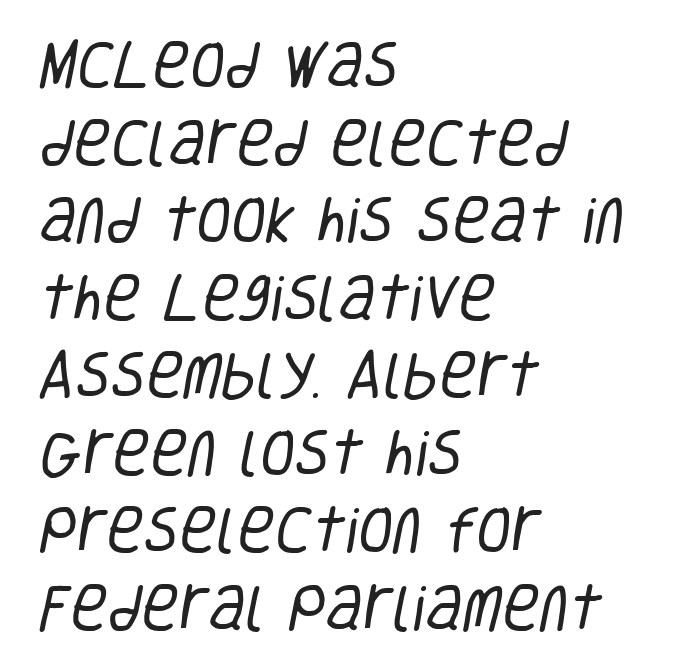
The typeface chosen for these lines omits serifs. These lines are set flush left with a ragged right edge. Vertical spacing — default. Students, note that the glyphs here touch the page at normal intervals.
